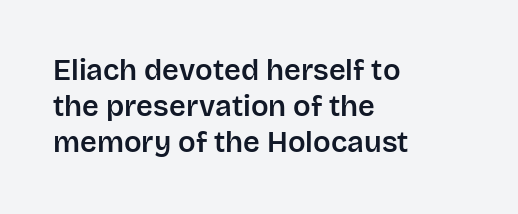
Whoever set this chose a conventional vertical rhythm. Decoration check: the copy has no underline. Does the type have serifs? No, each stem ends abruptly. Casual observation: everything's shoved over to the left. This sample has the flowing, uneven cadence of proportional lettering.
